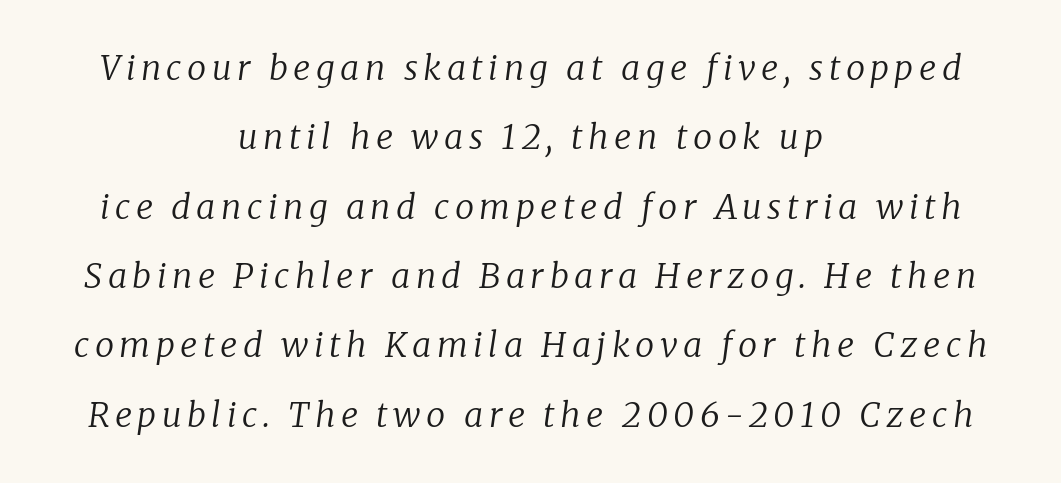
The image shows 34 px regular-weight serif type, italic (leaning right); set centered, loose line spacing (2.04x), not underlined; low stroke contrast and a medium x-height.
